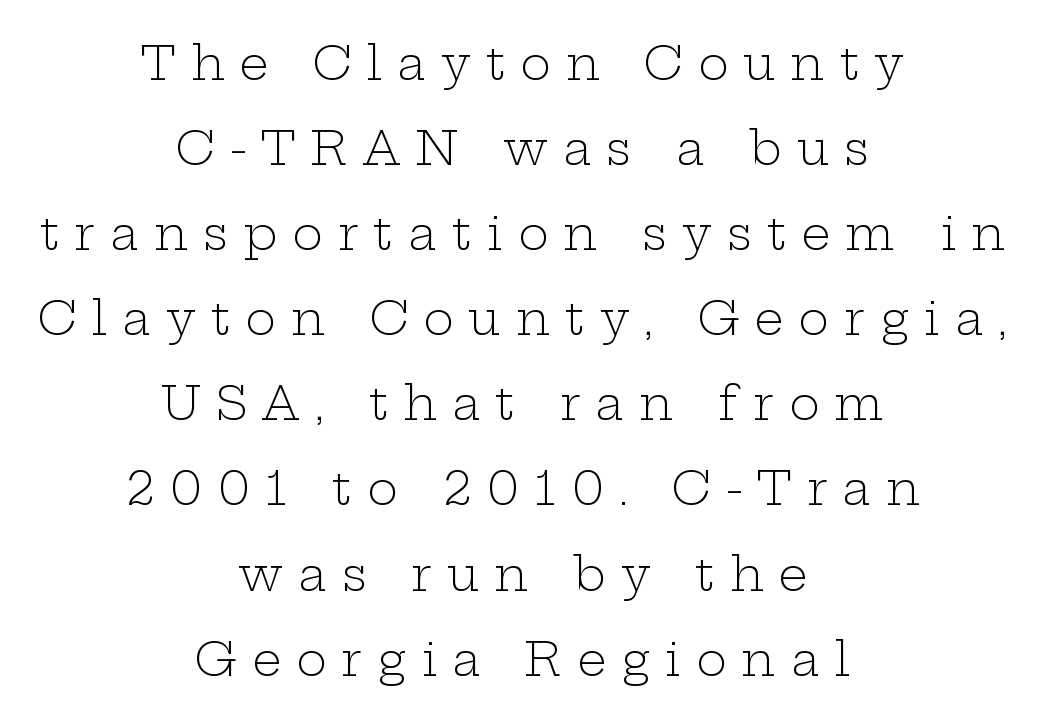
Q: Is the text bold? A: No.
Q: Is the text italic (slanted)? A: No, it is upright.
Q: Is the typeface a serif or a sans-serif typeface? A: Serif.
Q: Is the text underlined? A: No.
Q: How is the paragraph aligned? A: Centered.
Q: Is the spacing between letters normal or unusually wide? A: Unusually wide.
Q: Width (condensed, normal, or wide)? A: Wide.
Q: Stroke contrast? A: Low.
Q: x-height? A: Medium.
Q: Monospaced? A: No.
